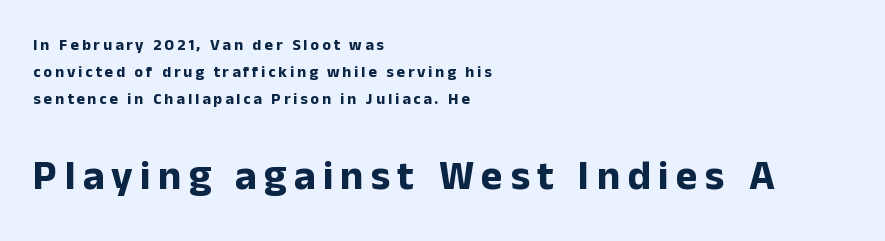
{"serif": "no", "italic": "no", "bold": "yes", "weight": "bold", "width": "normal", "stroke_contrast": "low", "x_height": "medium", "monospaced": "no", "underline": "no", "align": "left", "line_spacing": "normal", "line_spacing_ratio": 1.7, "larger_block": "second", "size_ratio": 2.56, "glyph_px": 41}
